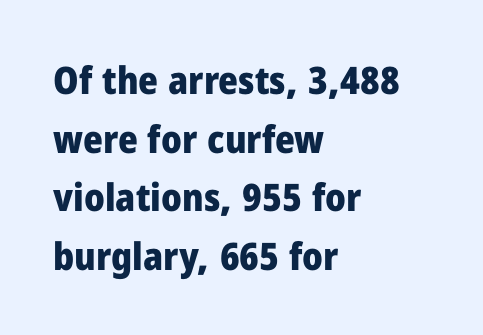
Q: Is the text bold? A: Yes.
Q: Is the text italic (slanted)? A: No, it is upright.
Q: Is the typeface a serif or a sans-serif typeface? A: Sans-serif.
Q: Is the text underlined? A: No.
Q: How is the paragraph aligned? A: Left-aligned.
Q: Is the spacing between letters normal or unusually wide? A: Normal.
Q: Is the spacing between lines tight, normal or loose? A: Normal.
Q: Width (condensed, normal, or wide)? A: Normal.
Q: Stroke contrast? A: Low.
Q: x-height? A: Medium.
Q: Monospaced? A: No.
